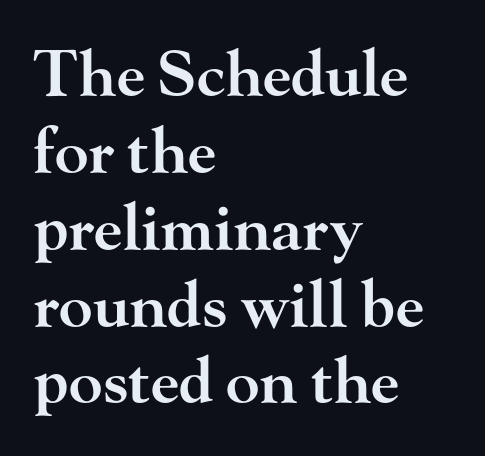
The image shows 63 px semibold, wide serif type, upright; set left-aligned, line spacing 1.22x, normal letter spacing, not underlined; high stroke contrast and a small x-height.
